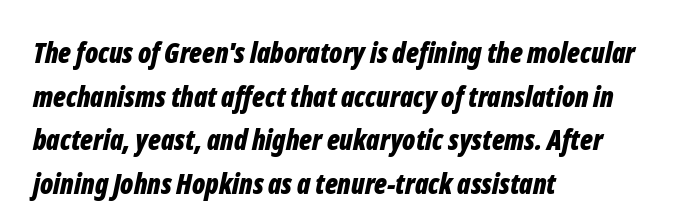
The image shows 28 px bold, condensed type, italic (leaning right); set left-aligned, normal line spacing (1.56x), normal letter spacing, not underlined; low stroke contrast and a medium x-height.
